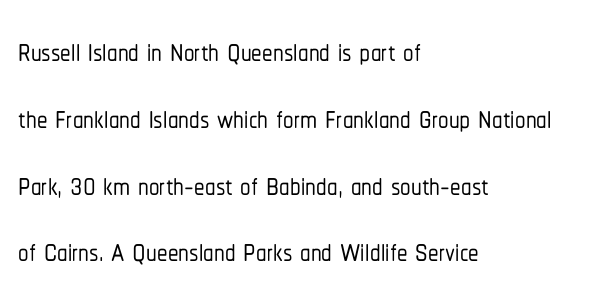
{"serif": "no", "italic": "no", "width": "condensed", "stroke_contrast": "low", "x_height": "medium", "monospaced": "no", "underline": "no", "align": "left", "line_spacing": "normal", "line_spacing_ratio": 1.59, "letter_spacing": "normal", "letter_spacing_em": 0.0, "glyph_px": 42}
